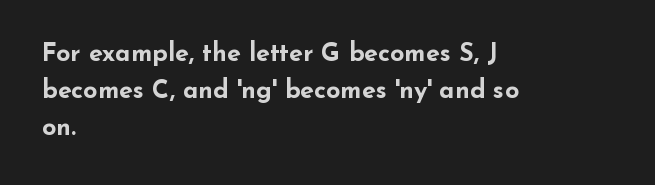
Q: Is the text bold? A: Yes.
Q: Is the text italic (slanted)? A: No, it is upright.
Q: Is the text underlined? A: No.
Q: How is the paragraph aligned? A: Left-aligned.
Q: Is the spacing between letters normal or unusually wide? A: Normal.
Q: Is the spacing between lines tight, normal or loose? A: Normal.
